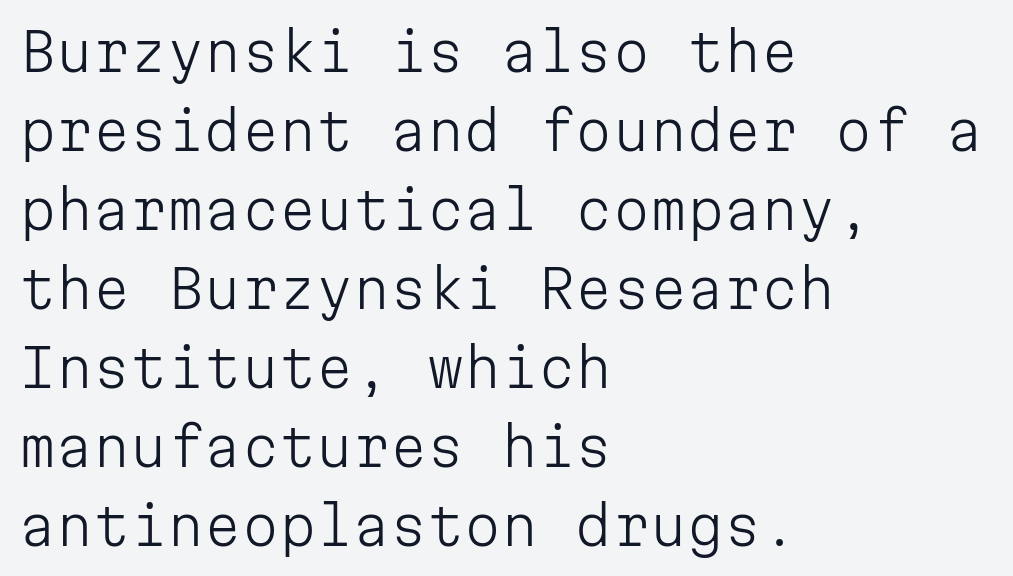
{"serif": "no", "italic": "no", "bold": "no", "weight": "light", "width": "normal", "stroke_contrast": "low", "x_height": "medium", "monospaced": "yes", "underline": "no", "align": "left", "line_spacing": "normal", "line_spacing_ratio": 1.49, "letter_spacing": "normal", "letter_spacing_em": 0.0, "glyph_px": 53}
